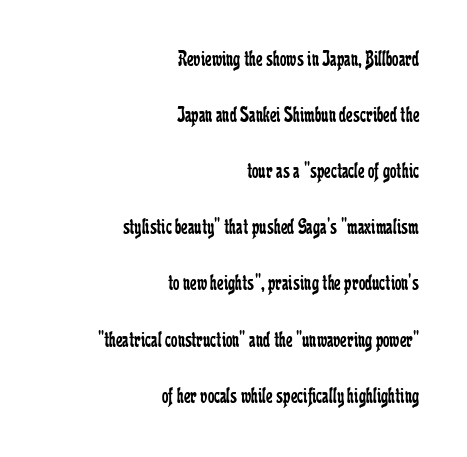
Q: Is the text bold? A: No.
Q: Is the text italic (slanted)? A: No, it is upright.
Q: Is the text underlined? A: No.
Q: How is the paragraph aligned? A: Right-aligned.
Q: Is the spacing between letters normal or unusually wide? A: Normal.
Q: Is the spacing between lines tight, normal or loose? A: Loose.
